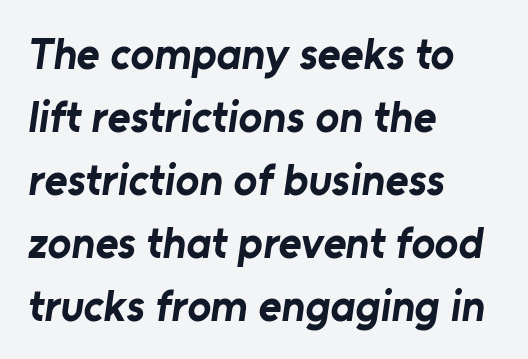
The image shows 44 px bold sans-serif type; set left-aligned, normal line spacing (1.43x), normal letter spacing, not underlined; low stroke contrast and a medium x-height.
